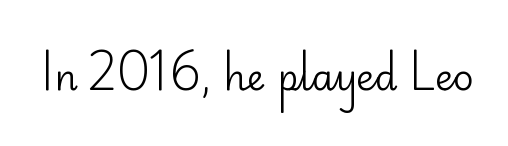
Note the varied advance widths — an 'i' is clearly narrower than an 'm'. The designer went with a sans here, leaving each stem footless. Check under the words: just untouched page. These glyphs show unthickened strokes, regular width or finer. Glyph-to-glyph distance matches everyday printed text. The letters stand straight up with perfectly vertical stems.
